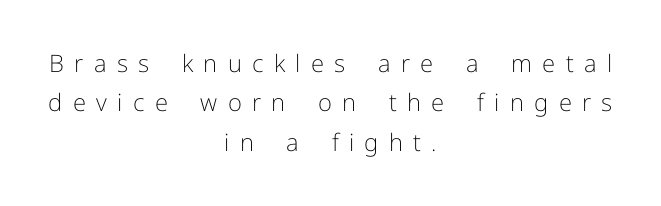
{"italic": "no", "bold": "no", "underline": "no", "align": "center", "line_spacing": "normal", "line_spacing_ratio": 1.64, "letter_spacing": "wide", "letter_spacing_em": 0.43, "glyph_px": 24}
